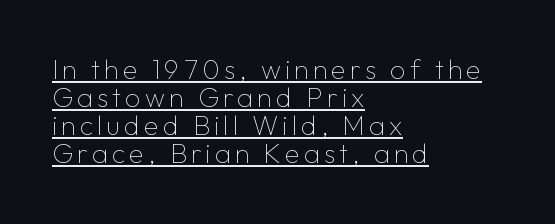
{"italic": "no", "bold": "no", "underline": "yes", "align": "left", "line_spacing": "tight", "line_spacing_ratio": 1.04, "glyph_px": 27}
